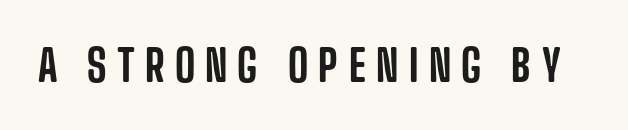
The image shows 44 px condensed sans-serif type, upright; set unusually wide letter spacing (+0.23 em), not underlined; low stroke contrast and a large x-height.
